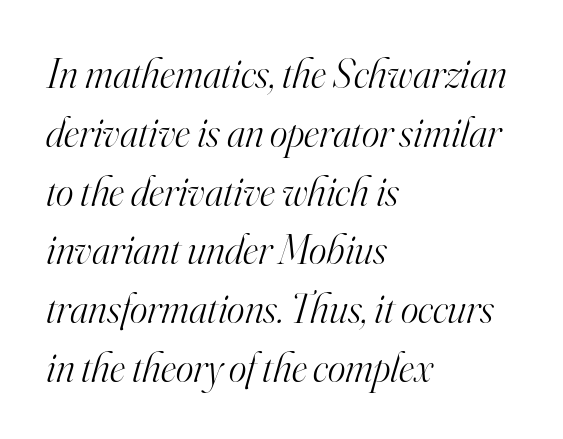
{"serif": "yes", "italic": "yes", "lean": "right", "slant_degrees": 16, "bold": "no", "weight": "light", "width": "normal", "stroke_contrast": "high", "x_height": "small", "monospaced": "no", "underline": "no", "align": "left", "line_spacing": "normal", "line_spacing_ratio": 1.4, "letter_spacing": "normal", "letter_spacing_em": 0.0, "glyph_px": 42}
